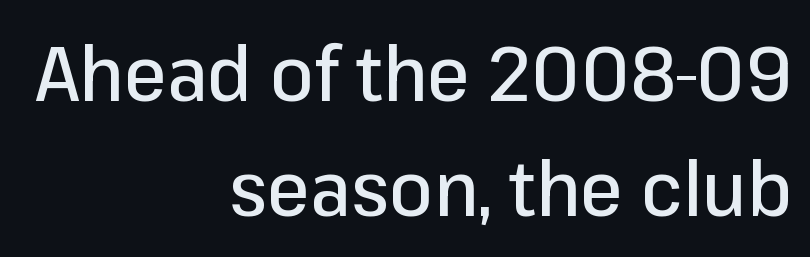
{"serif": "no", "italic": "no", "width": "normal", "stroke_contrast": "low", "x_height": "medium", "monospaced": "no", "underline": "no", "align": "right", "line_spacing": "normal", "line_spacing_ratio": 1.49, "letter_spacing": "normal", "letter_spacing_em": 0.0, "glyph_px": 77}
